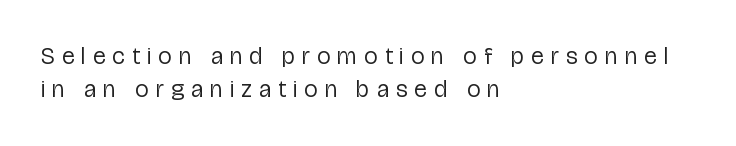
{"italic": "no", "bold": "no", "underline": "no", "align": "left", "line_spacing": "normal", "line_spacing_ratio": 1.39, "letter_spacing": "wide", "letter_spacing_em": 0.3, "glyph_px": 24}
